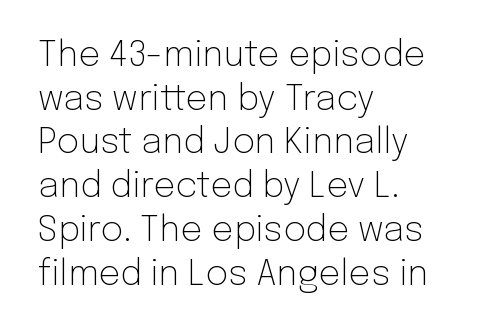
{"serif": "no", "italic": "no", "bold": "no", "weight": "light", "width": "normal", "stroke_contrast": "low", "x_height": "medium", "monospaced": "no", "underline": "no", "align": "left", "line_spacing": "normal", "line_spacing_ratio": 1.25, "letter_spacing": "normal", "letter_spacing_em": 0.0, "glyph_px": 35}
